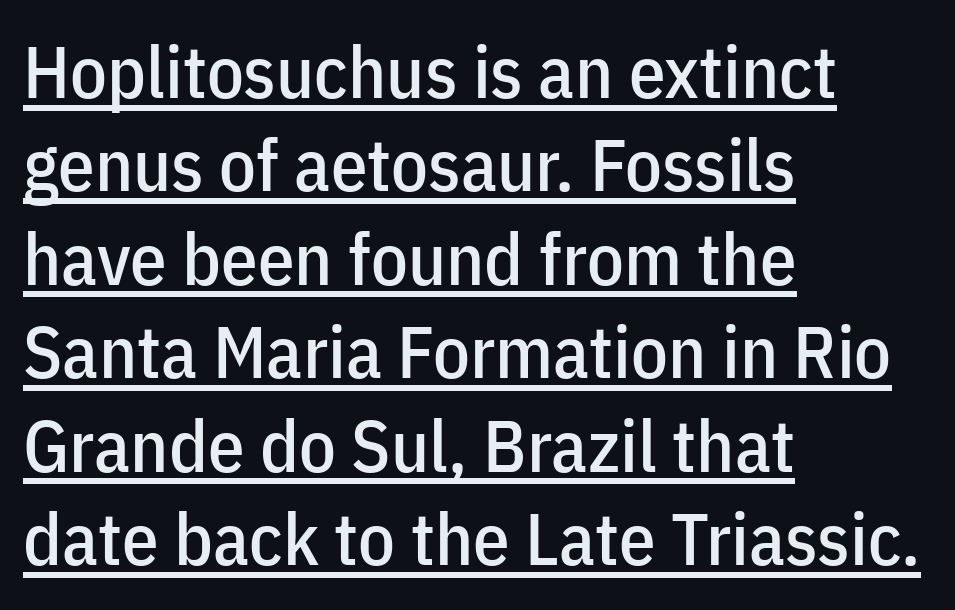
The string is rendered with underlining switched on. Compared with typical paragraphs, the rows here are spaced about the same. Think of a printed novel: that variable character pitch is what you see here. Line beginnings align vertically; line endings do not. Honestly, the letter spacing is just normal — you wouldn't notice it.
